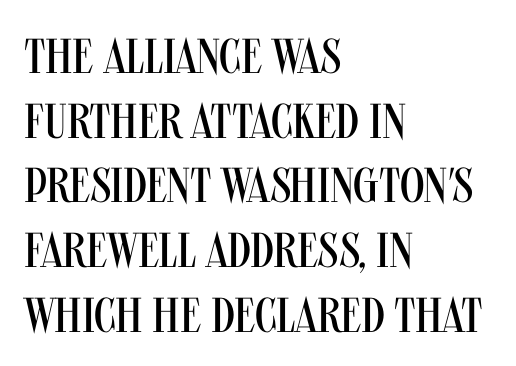
The image shows 49 px regular-weight, condensed sans-serif type, upright; set left-aligned, normal line spacing (1.32x), normal letter spacing, not underlined; medium stroke contrast and a large x-height.
